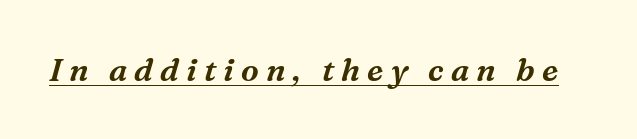
Q: Is the text italic (slanted)? A: Yes, it leans right by about 16 degrees.
Q: Is the typeface a serif or a sans-serif typeface? A: Serif.
Q: Is the text underlined? A: Yes.
Q: Is the spacing between letters normal or unusually wide? A: Unusually wide.
Q: Width (condensed, normal, or wide)? A: Normal.
Q: Stroke contrast? A: Medium.
Q: x-height? A: Medium.
Q: Monospaced? A: No.
